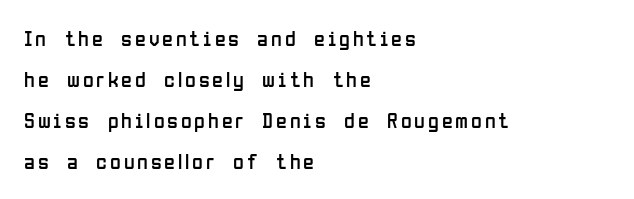
Q: Is the text bold? A: No.
Q: Is the text italic (slanted)? A: No, it is upright.
Q: Is the text underlined? A: No.
Q: How is the paragraph aligned? A: Left-aligned.
